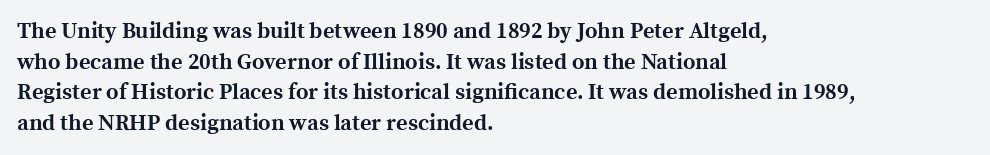
Q: Is the text bold? A: Yes.
Q: Is the text italic (slanted)? A: No, it is upright.
Q: Is the text underlined? A: No.
Q: How is the paragraph aligned? A: Left-aligned.
Q: Is the spacing between letters normal or unusually wide? A: Normal.
Q: Is the spacing between lines tight, normal or loose? A: Normal.
